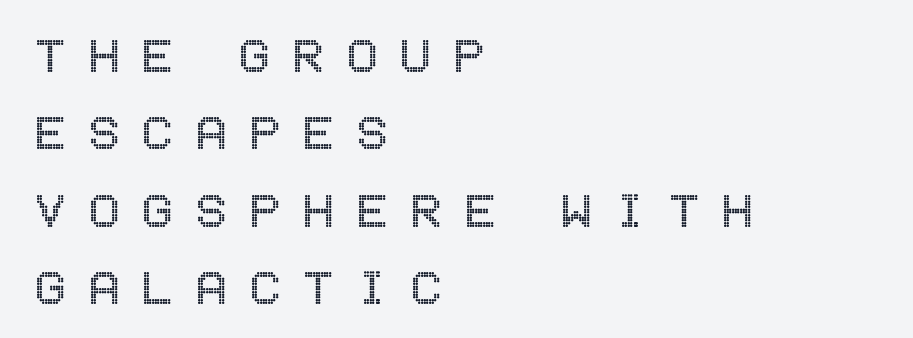
The image shows 59 px condensed type, upright; set left-aligned, normal line spacing (1.31x), unusually wide letter spacing (+0.37 em), not underlined; a large x-height.
